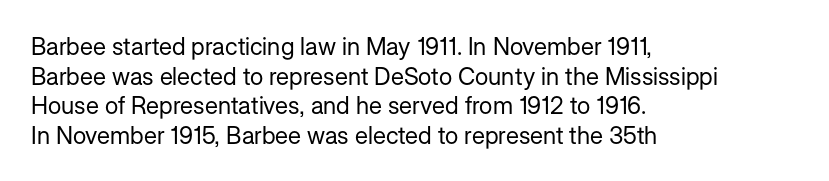
Q: Is the text bold? A: No.
Q: Is the text italic (slanted)? A: No, it is upright.
Q: Is the text underlined? A: No.
Q: How is the paragraph aligned? A: Left-aligned.
Q: Is the spacing between letters normal or unusually wide? A: Normal.
